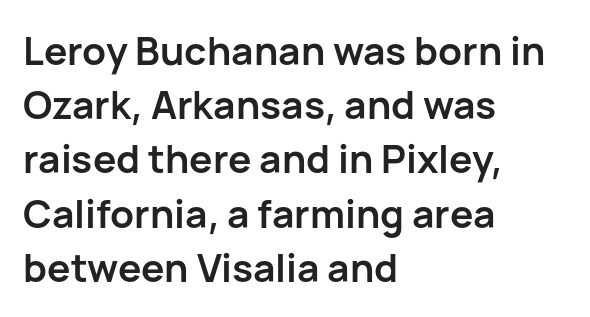
Is this a fixed-width face? No — the glyphs have proportional, varying widths. Leading: standard. The letterforms sit shoulder to shoulder at normal distance. Do the letters lean? They stand straight.
